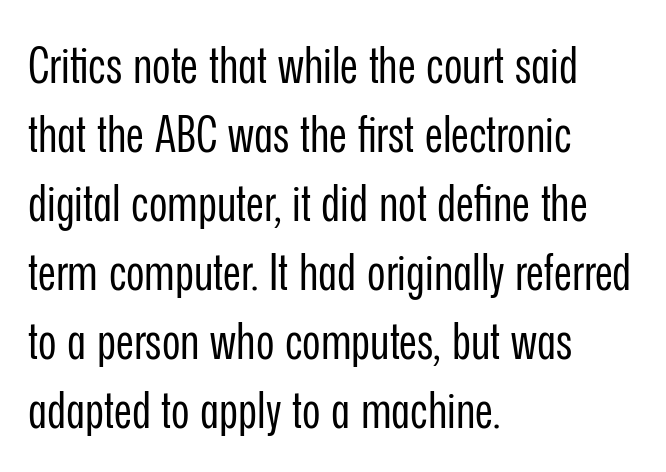
Q: Is the text bold? A: No.
Q: Is the text italic (slanted)? A: No, it is upright.
Q: Is the typeface a serif or a sans-serif typeface? A: Sans-serif.
Q: Is the text underlined? A: No.
Q: How is the paragraph aligned? A: Left-aligned.
Q: Is the spacing between letters normal or unusually wide? A: Normal.
Q: Is the spacing between lines tight, normal or loose? A: Normal.
Q: Width (condensed, normal, or wide)? A: Condensed.
Q: Stroke contrast? A: Low.
Q: x-height? A: Medium.
Q: Monospaced? A: No.
